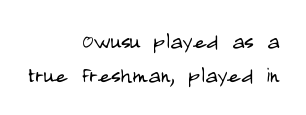
Q: Is the text bold? A: No.
Q: Is the text italic (slanted)? A: No, it is upright.
Q: Is the text underlined? A: No.
Q: How is the paragraph aligned? A: Right-aligned.
Q: Is the spacing between letters normal or unusually wide? A: Normal.
Q: Is the spacing between lines tight, normal or loose? A: Normal.
